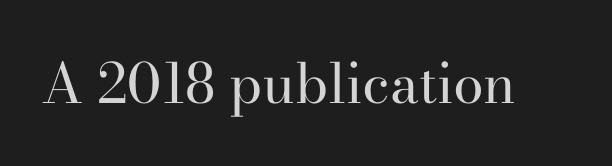
{"serif": "yes", "italic": "no", "bold": "no", "weight": "regular", "width": "normal", "stroke_contrast": "high", "x_height": "small", "monospaced": "no", "underline": "no", "letter_spacing": "normal", "letter_spacing_em": 0.0, "glyph_px": 55}
